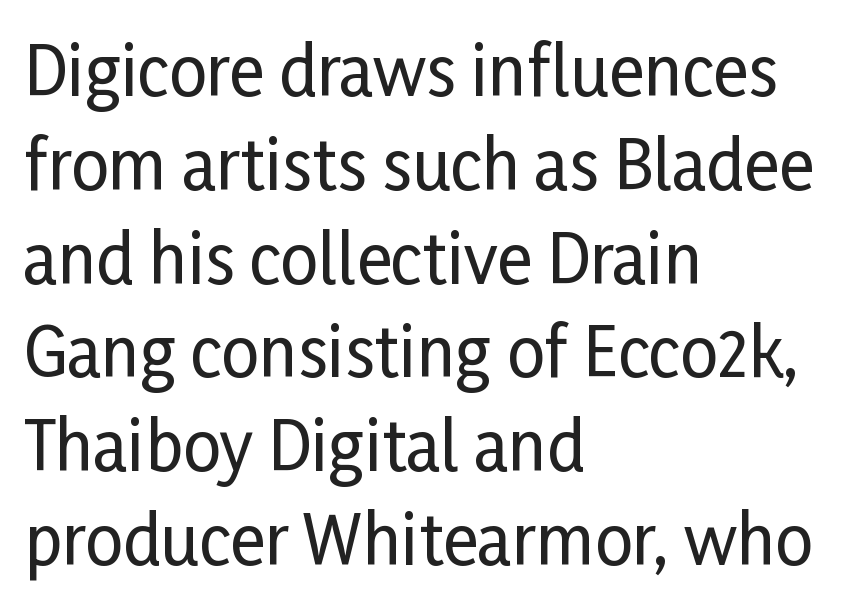
This rendering uses left alignment, leaving the right contour irregular. Bare-footed words on every line. Style check: upright. Font category for this specimen: sans-serif.
